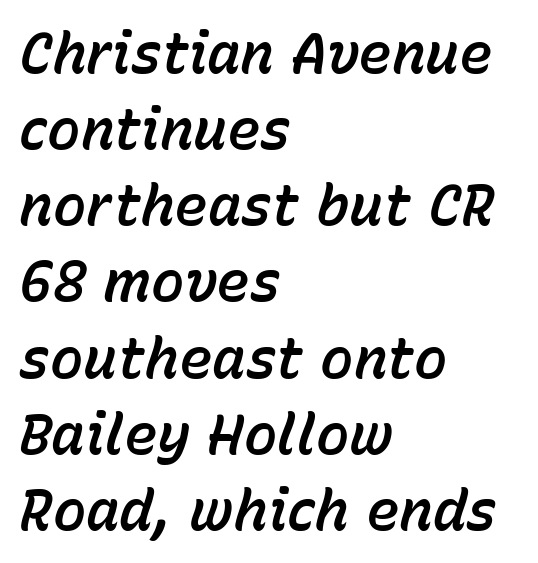
The image shows 56 px text type, italic (leaning right); set left-aligned, normal line spacing (1.36x), normal letter spacing, not underlined; low stroke contrast and a medium x-height.
